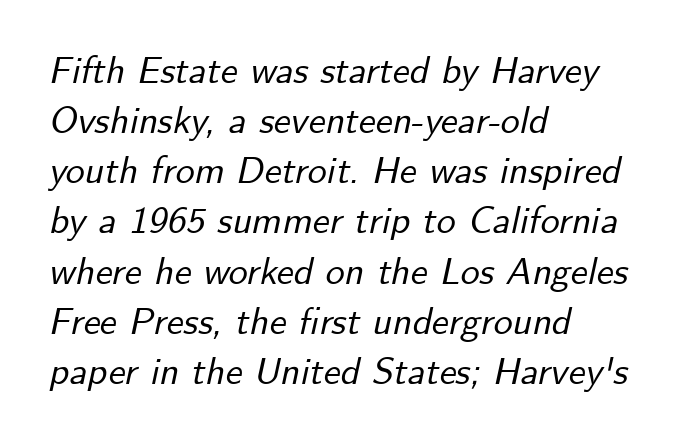
{"italic": "yes", "lean": "right", "slant_degrees": 12, "width": "normal", "stroke_contrast": "low", "x_height": "small", "monospaced": "no", "underline": "no", "align": "left", "line_spacing": "normal", "line_spacing_ratio": 1.32, "letter_spacing": "normal", "letter_spacing_em": 0.0, "glyph_px": 38}
